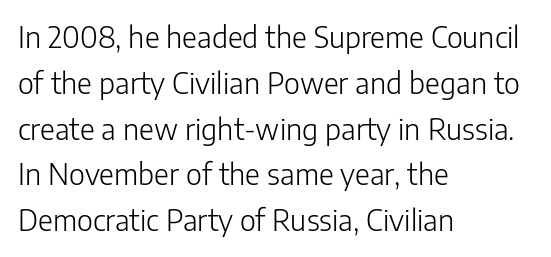
Q: Is the text bold? A: No.
Q: Is the text italic (slanted)? A: No, it is upright.
Q: Is the typeface a serif or a sans-serif typeface? A: Sans-serif.
Q: Is the text underlined? A: No.
Q: How is the paragraph aligned? A: Left-aligned.
Q: Is the spacing between letters normal or unusually wide? A: Normal.
Q: Is the spacing between lines tight, normal or loose? A: Normal.
Q: Width (condensed, normal, or wide)? A: Normal.
Q: Stroke contrast? A: Low.
Q: x-height? A: Medium.
Q: Monospaced? A: No.
